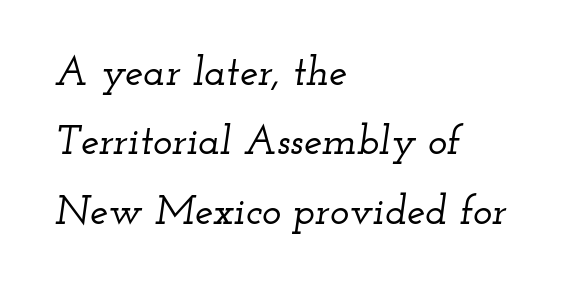
{"serif": "yes", "italic": "yes", "lean": "right", "slant_degrees": 12, "width": "wide", "stroke_contrast": "low", "x_height": "small", "monospaced": "no", "underline": "no", "align": "left", "line_spacing": "normal", "line_spacing_ratio": 1.69, "letter_spacing": "normal", "letter_spacing_em": 0.0, "glyph_px": 41}
